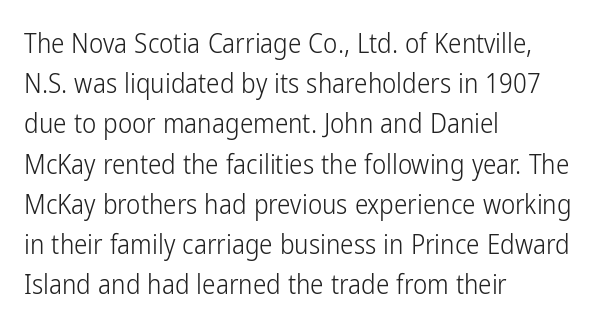
Q: Is the text bold? A: No.
Q: Is the text italic (slanted)? A: No, it is upright.
Q: Is the text underlined? A: No.
Q: How is the paragraph aligned? A: Left-aligned.
Q: Is the spacing between letters normal or unusually wide? A: Normal.
Q: Is the spacing between lines tight, normal or loose? A: Normal.
